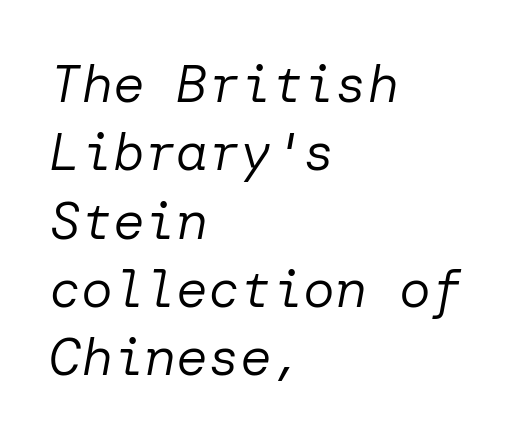
Q: Is the text bold? A: No.
Q: Is the text italic (slanted)? A: Yes, it leans right by about 10 degrees.
Q: Is the text underlined? A: No.
Q: How is the paragraph aligned? A: Left-aligned.
Q: Is the spacing between letters normal or unusually wide? A: Normal.
Q: Is the spacing between lines tight, normal or loose? A: Normal.
Q: Width (condensed, normal, or wide)? A: Normal.
Q: Stroke contrast? A: Low.
Q: x-height? A: Medium.
